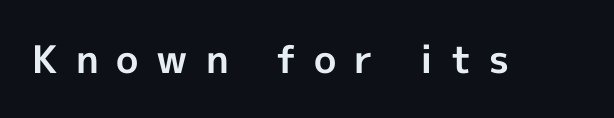
{"serif": "no", "italic": "no", "bold": "yes", "weight": "bold", "width": "normal", "x_height": "medium", "monospaced": "no", "underline": "no", "letter_spacing": "wide", "letter_spacing_em": 0.47, "glyph_px": 38}
